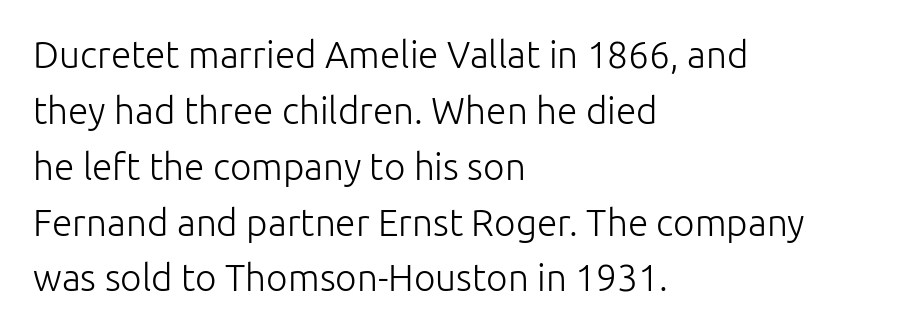
The passage shown has conventional tracking throughout. Does the type have serifs? No, each stem ends abruptly. On a weight scale, this lands at 450 or below. This rendering features lettering with no underline.
